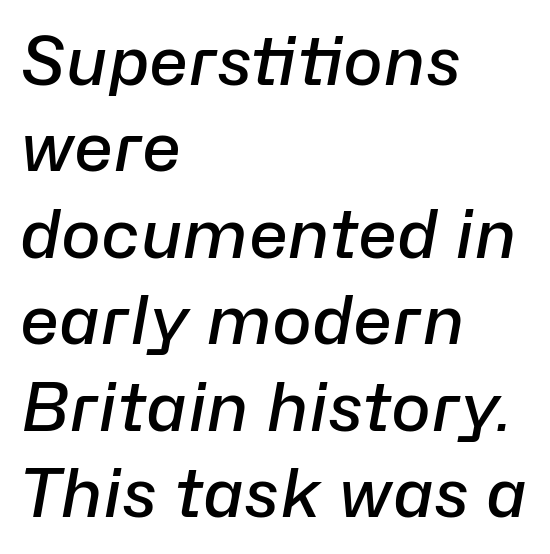
{"italic": "yes", "lean": "right", "slant_degrees": 10, "bold": "semi", "weight": "semibold", "width": "normal", "stroke_contrast": "low", "x_height": "medium", "monospaced": "no", "underline": "no", "align": "left", "line_spacing": "normal", "line_spacing_ratio": 1.29, "letter_spacing": "normal", "letter_spacing_em": 0.0, "glyph_px": 67}
